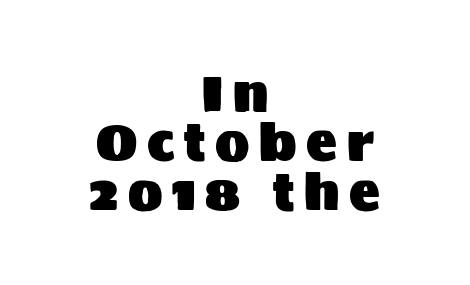
{"serif": "no", "italic": "no", "width": "normal", "stroke_contrast": "medium", "x_height": "large", "monospaced": "no", "underline": "no", "align": "center", "line_spacing": "tight", "line_spacing_ratio": 0.97, "glyph_px": 51}
